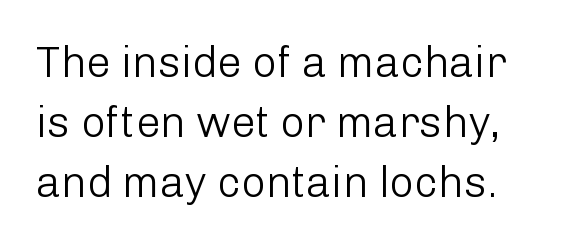
Q: Is the text bold? A: No.
Q: Is the text italic (slanted)? A: No, it is upright.
Q: Is the typeface a serif or a sans-serif typeface? A: Sans-serif.
Q: Is the text underlined? A: No.
Q: Is the spacing between letters normal or unusually wide? A: Normal.
Q: Is the spacing between lines tight, normal or loose? A: Normal.
Q: Width (condensed, normal, or wide)? A: Normal.
Q: Stroke contrast? A: Low.
Q: x-height? A: Medium.
Q: Monospaced? A: No.
